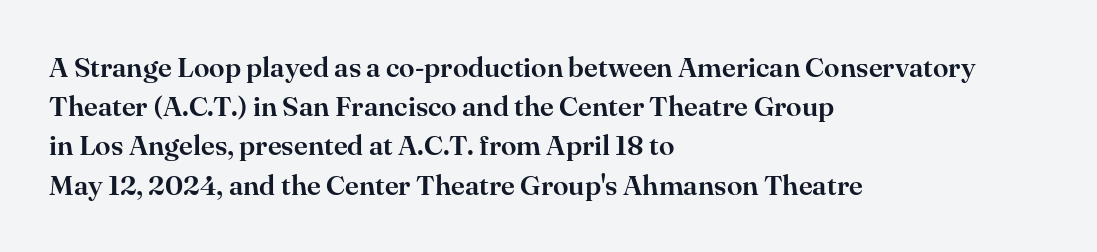
Q: Is the text italic (slanted)? A: No, it is upright.
Q: Is the typeface a serif or a sans-serif typeface? A: Serif.
Q: Is the text underlined? A: No.
Q: How is the paragraph aligned? A: Left-aligned.
Q: Is the spacing between letters normal or unusually wide? A: Normal.
Q: Is the spacing between lines tight, normal or loose? A: Normal.
Q: Width (condensed, normal, or wide)? A: Normal.
Q: Stroke contrast? A: High.
Q: x-height? A: Small.
Q: Monospaced? A: No.
